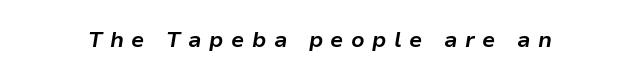
Words float on clear page, feet unadorned. Rendered with sloped, italic letterforms. Weight check: bold — yes, fully. A typesetter would call this heavily tracked-out type.
